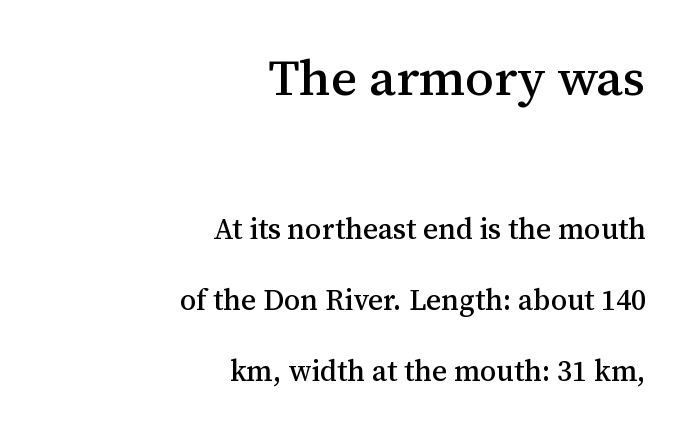
The image shows 51 px serif type, upright; set right-aligned, loose line spacing (2.45x), normal letter spacing, not underlined; the first (top) block is 1.76x larger; medium stroke contrast and a medium x-height.
